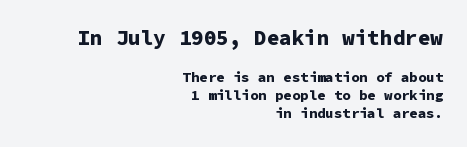
Q: Is the text bold? A: Yes.
Q: Is the text italic (slanted)? A: No, it is upright.
Q: Is the text underlined? A: No.
Q: How is the paragraph aligned? A: Right-aligned.
Q: Is the spacing between letters normal or unusually wide? A: Normal.
Q: Is the spacing between lines tight, normal or loose? A: Normal.
Q: Which block of text is set in a larger size, the first (top) or the second (bottom)? A: The first (top) one.
